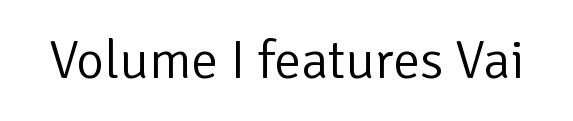
The image shows 54 px light sans-serif type, upright; set normal letter spacing, not underlined; low stroke contrast and a medium x-height.
